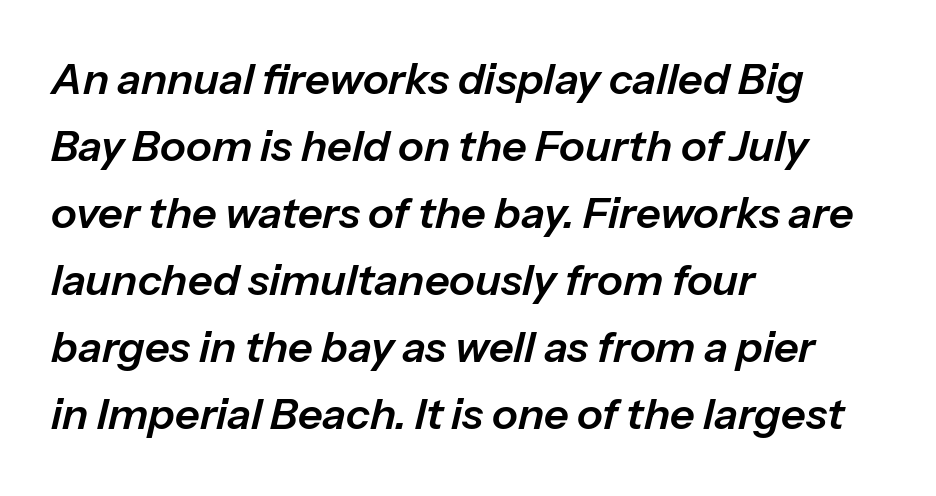
Vertical spacing — default. This sample uses plain, unmodified letter spacing. Is this a fixed-width face? No — the glyphs have proportional, varying widths. Plain, unruled lines of type. The text carries the slant typical of an italic or oblique font.
